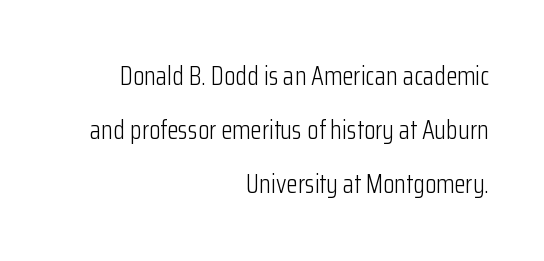
Q: Is the text bold? A: No.
Q: Is the text italic (slanted)? A: No, it is upright.
Q: Is the text underlined? A: No.
Q: How is the paragraph aligned? A: Right-aligned.
Q: Is the spacing between letters normal or unusually wide? A: Normal.
Q: Is the spacing between lines tight, normal or loose? A: Loose.
